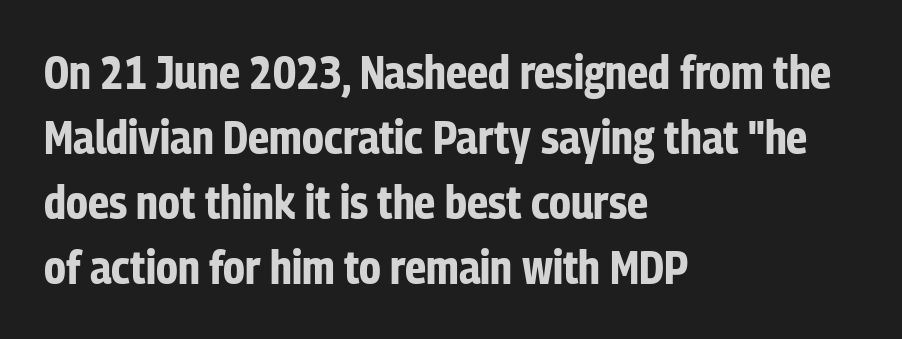
{"serif": "no", "italic": "no", "bold": "yes", "weight": "bold", "width": "condensed", "stroke_contrast": "low", "x_height": "medium", "monospaced": "no", "underline": "no", "align": "left", "line_spacing": "normal", "line_spacing_ratio": 1.41, "letter_spacing": "normal", "letter_spacing_em": 0.0, "glyph_px": 46}
